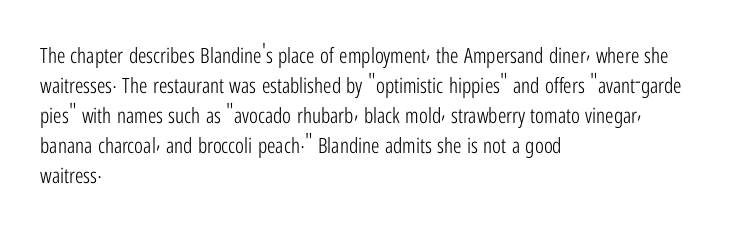
Q: Is the text bold? A: No.
Q: Is the text italic (slanted)? A: No, it is upright.
Q: Is the text underlined? A: No.
Q: How is the paragraph aligned? A: Left-aligned.
Q: Is the spacing between letters normal or unusually wide? A: Normal.
Q: Is the spacing between lines tight, normal or loose? A: Normal.
